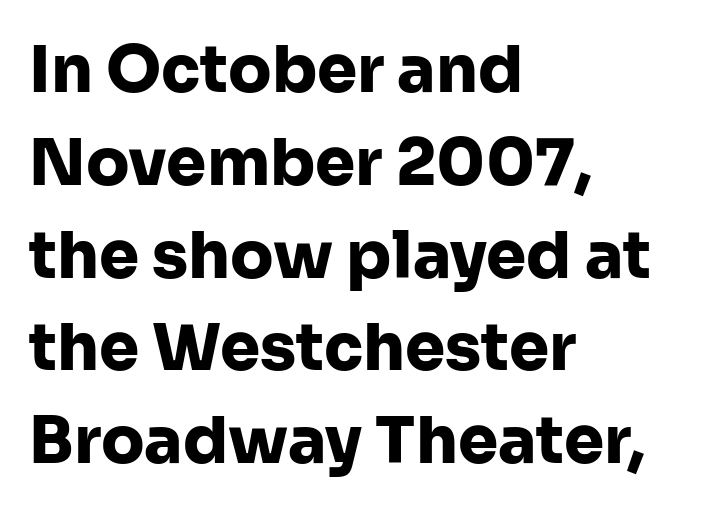
The image shows 64 px heavy sans-serif type, upright; set left-aligned, normal line spacing (1.45x), normal letter spacing, not underlined; low stroke contrast and a medium x-height.
